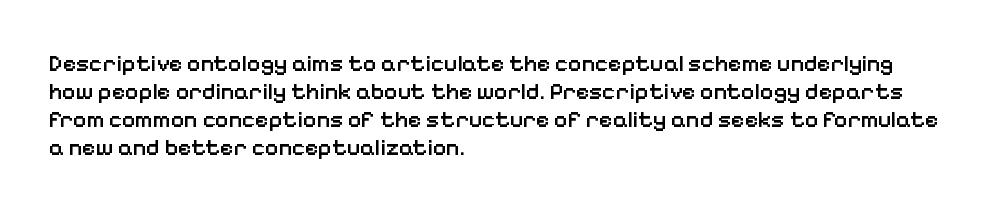
The image shows 23 px text type, upright; set left-aligned, line spacing 1.22x, normal letter spacing, not underlined.
